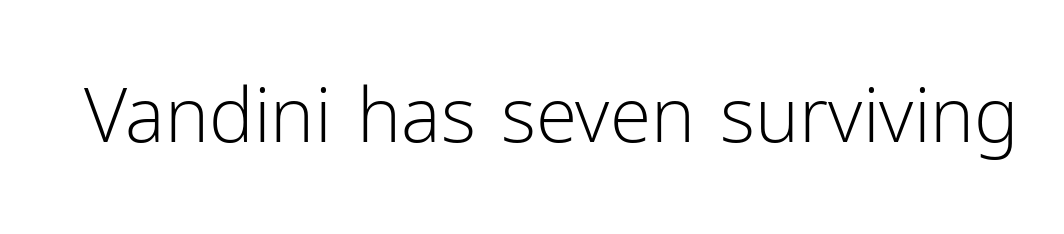
Q: Is the text bold? A: No.
Q: Is the text italic (slanted)? A: No, it is upright.
Q: Is the typeface a serif or a sans-serif typeface? A: Sans-serif.
Q: Is the text underlined? A: No.
Q: Is the spacing between letters normal or unusually wide? A: Normal.
Q: Width (condensed, normal, or wide)? A: Normal.
Q: Stroke contrast? A: Low.
Q: x-height? A: Medium.
Q: Monospaced? A: No.
